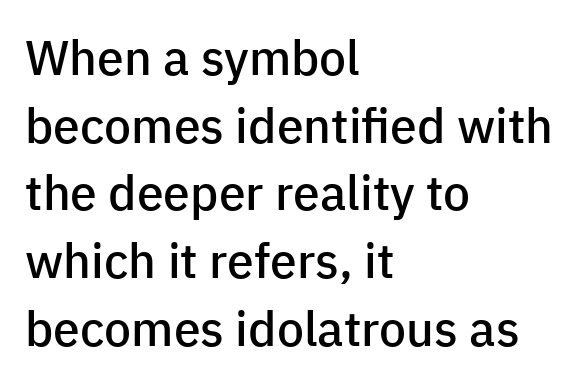
Q: Is the text bold? A: Semi-bold.
Q: Is the text italic (slanted)? A: No, it is upright.
Q: Is the typeface a serif or a sans-serif typeface? A: Sans-serif.
Q: Is the text underlined? A: No.
Q: How is the paragraph aligned? A: Left-aligned.
Q: Is the spacing between letters normal or unusually wide? A: Normal.
Q: Is the spacing between lines tight, normal or loose? A: Normal.
Q: Width (condensed, normal, or wide)? A: Normal.
Q: Stroke contrast? A: Low.
Q: x-height? A: Medium.
Q: Monospaced? A: No.
